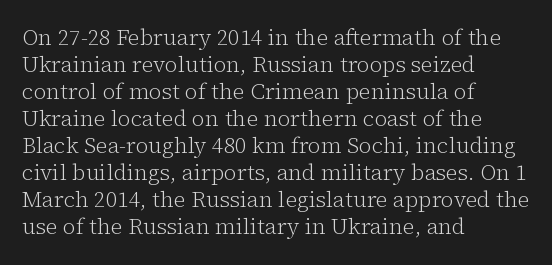
{"italic": "no", "bold": "no", "underline": "no", "align": "left", "line_spacing_ratio": 1.23, "letter_spacing": "normal", "letter_spacing_em": 0.0, "glyph_px": 22}
